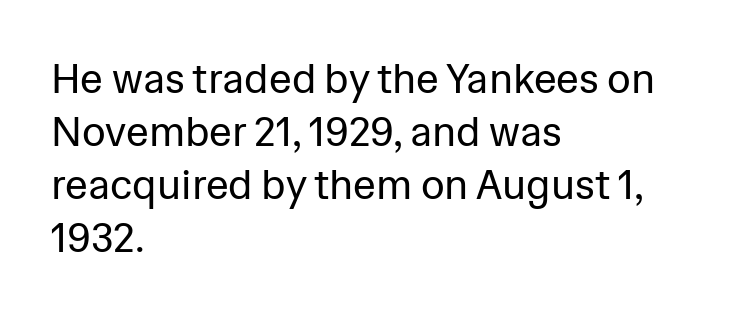
Does the copy run flush right? No — it runs flush left. This reads as an unemphasized weight, regular at the heaviest. The face used here is proportionally spaced, like ordinary book or web type. Bare-footed words on every line.
